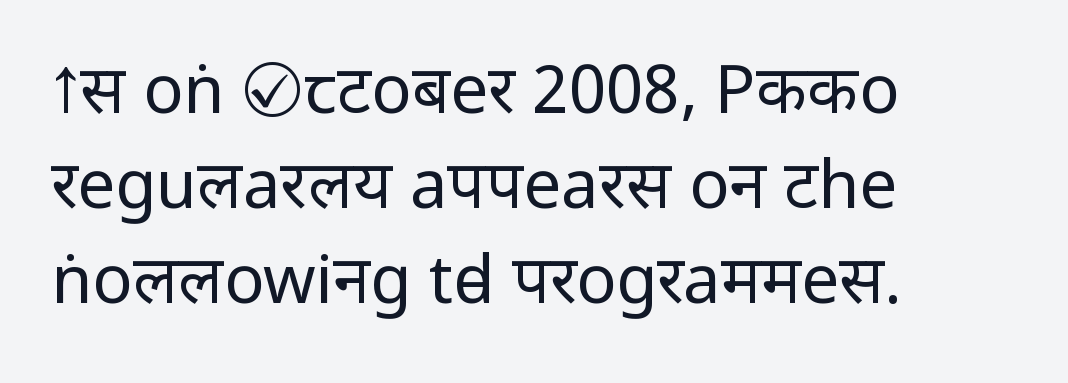
The image shows 67 px regular-weight, condensed sans-serif type, upright; set left-aligned, normal line spacing (1.42x), normal letter spacing, not underlined; low stroke contrast and a large x-height.
